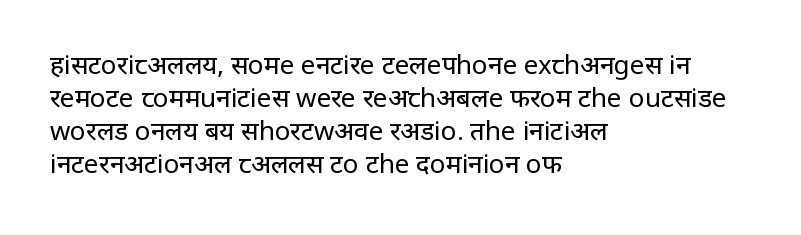
Q: Is the text bold? A: No.
Q: Is the text italic (slanted)? A: No, it is upright.
Q: Is the text underlined? A: No.
Q: How is the paragraph aligned? A: Left-aligned.
Q: Is the spacing between letters normal or unusually wide? A: Normal.
Q: Is the spacing between lines tight, normal or loose? A: Normal.
